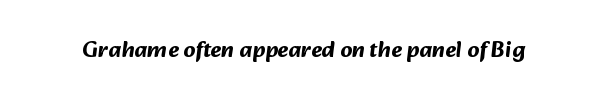
Compared with typical body copy, the letter spacing here is the same. A bare baseline throughout the passage. Chunky letters — that's bold for sure.
